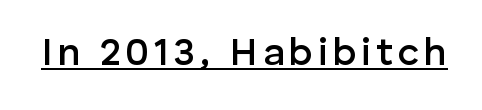
Nothing sits at the stroke ends, so this counts as sans-serif. Here the designer chose a conventional face with non-uniform glyph widths. Posture: vertical. On the weight axis this lands at semibold, roughly 600. Glance below the letters and you will spot a drawn line.
